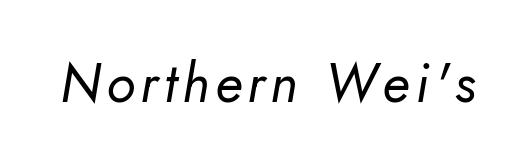
{"italic": "yes", "lean": "right", "slant_degrees": 5, "bold": "no", "weight": "regular", "width": "normal", "stroke_contrast": "low", "x_height": "small", "monospaced": "no", "underline": "no", "glyph_px": 54}
